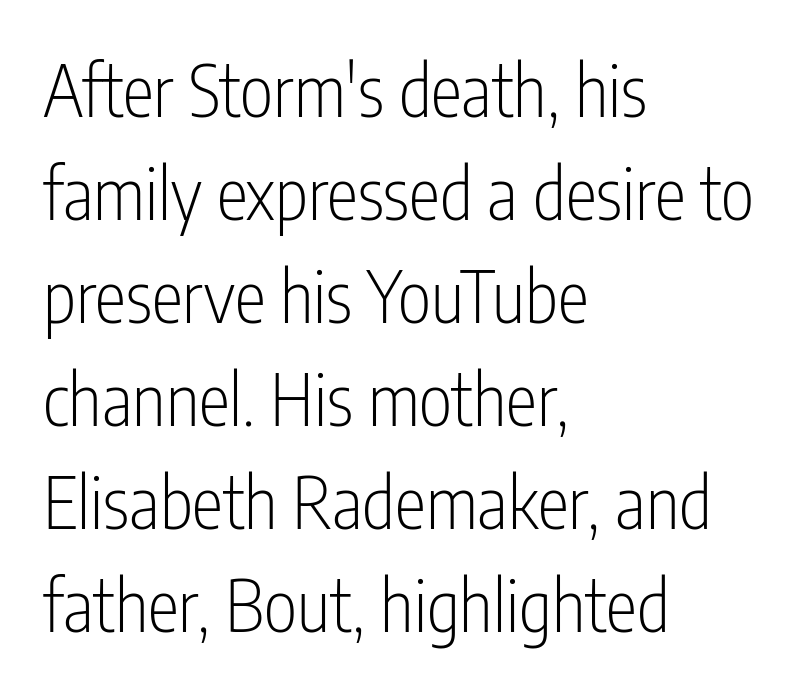
Q: Is the text bold? A: No.
Q: Is the text italic (slanted)? A: No, it is upright.
Q: Is the typeface a serif or a sans-serif typeface? A: Sans-serif.
Q: Is the text underlined? A: No.
Q: How is the paragraph aligned? A: Left-aligned.
Q: Is the spacing between letters normal or unusually wide? A: Normal.
Q: Is the spacing between lines tight, normal or loose? A: Normal.
Q: Width (condensed, normal, or wide)? A: Condensed.
Q: Stroke contrast? A: Low.
Q: x-height? A: Medium.
Q: Monospaced? A: No.
